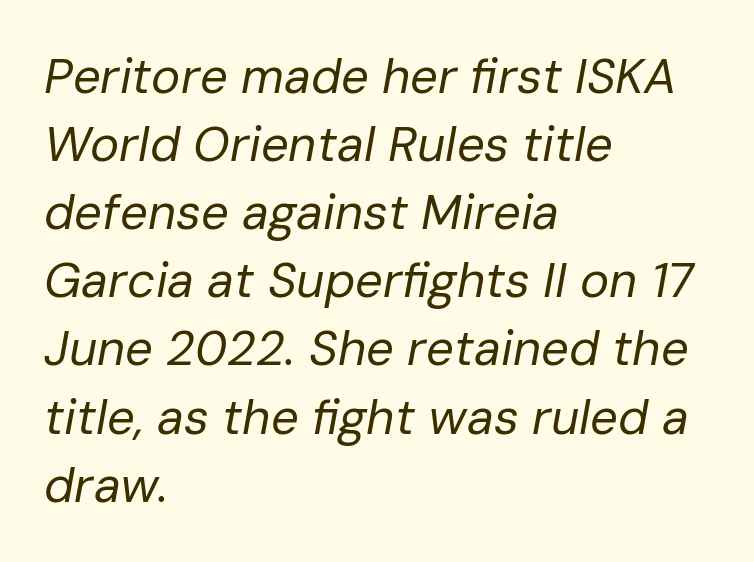
The image shows 49 px regular-weight type, italic (leaning right); set left-aligned, normal line spacing (1.39x), normal letter spacing, not underlined; low stroke contrast and a medium x-height.
